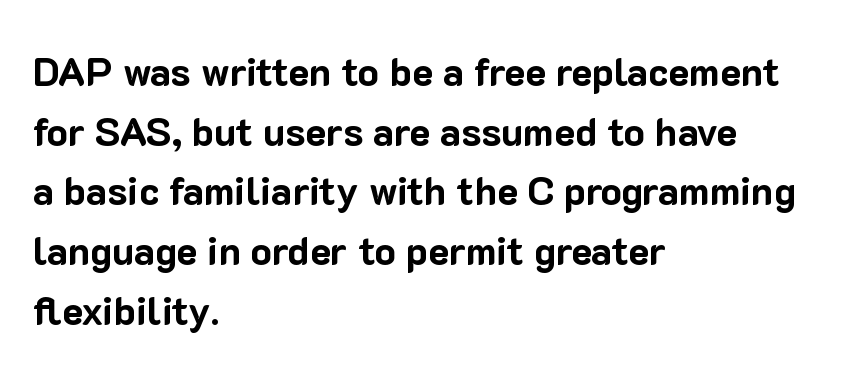
Q: Is the text bold? A: Yes.
Q: Is the text italic (slanted)? A: No, it is upright.
Q: Is the typeface a serif or a sans-serif typeface? A: Sans-serif.
Q: Is the text underlined? A: No.
Q: How is the paragraph aligned? A: Left-aligned.
Q: Is the spacing between letters normal or unusually wide? A: Normal.
Q: Is the spacing between lines tight, normal or loose? A: Normal.
Q: Width (condensed, normal, or wide)? A: Normal.
Q: Stroke contrast? A: Low.
Q: x-height? A: Medium.
Q: Monospaced? A: No.
